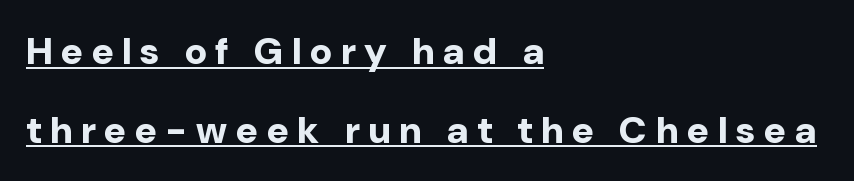
The horizontal fit of the characters is loose and conspicuously gappy. Airy leading. Serif or sans? Sans — the stroke terminals are bare. The words here are underlined. Thick stems and heavy bowls — unmistakably bold. Horizontally, the lines are justified to the leading edge only.
